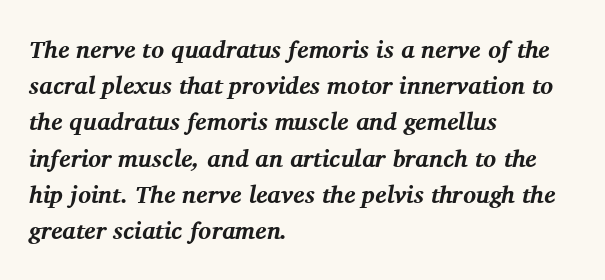
Q: Is the text bold? A: Yes.
Q: Is the text italic (slanted)? A: Yes, it leans right by about 11 degrees.
Q: Is the text underlined? A: No.
Q: How is the paragraph aligned? A: Left-aligned.
Q: Is the spacing between letters normal or unusually wide? A: Normal.
Q: Is the spacing between lines tight, normal or loose? A: Normal.
